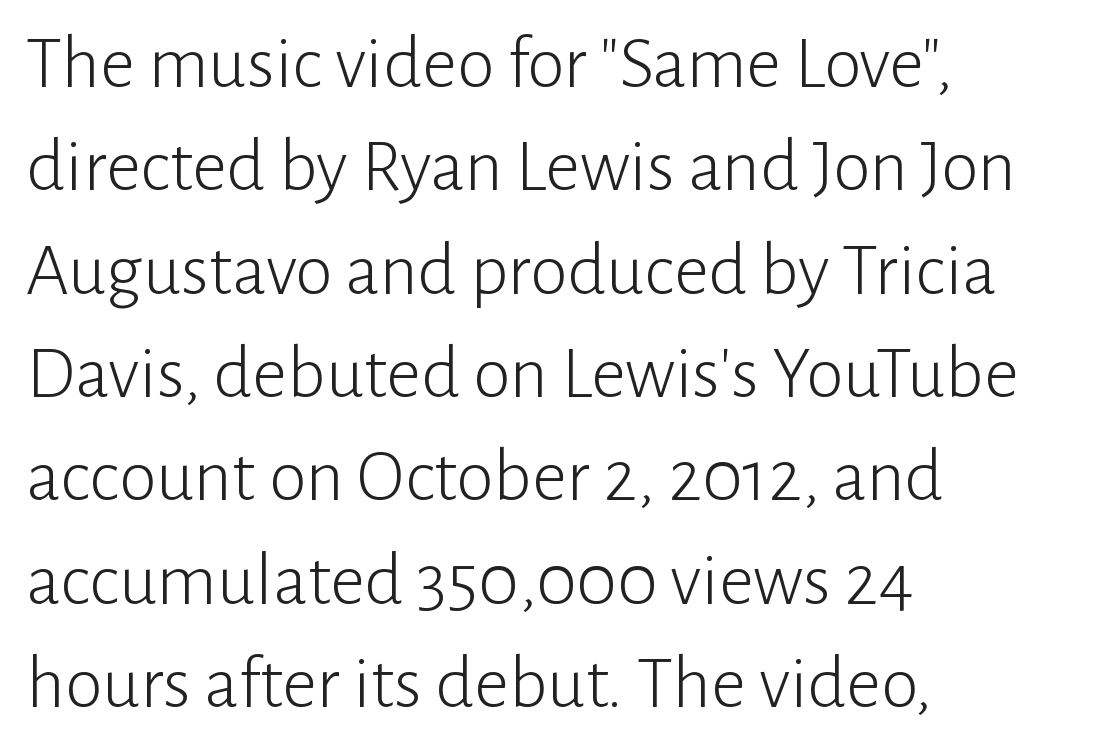
Q: Is the text bold? A: No.
Q: Is the text italic (slanted)? A: No, it is upright.
Q: Is the typeface a serif or a sans-serif typeface? A: Sans-serif.
Q: Is the text underlined? A: No.
Q: How is the paragraph aligned? A: Left-aligned.
Q: Is the spacing between letters normal or unusually wide? A: Normal.
Q: Is the spacing between lines tight, normal or loose? A: Normal.
Q: Width (condensed, normal, or wide)? A: Normal.
Q: Stroke contrast? A: Low.
Q: x-height? A: Medium.
Q: Monospaced? A: No.
